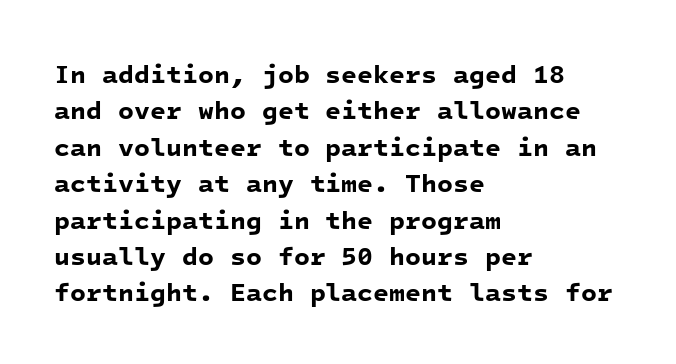
Q: Is the text bold? A: Yes.
Q: Is the text underlined? A: No.
Q: How is the paragraph aligned? A: Left-aligned.
Q: Is the spacing between letters normal or unusually wide? A: Normal.
Q: Is the spacing between lines tight, normal or loose? A: Normal.
